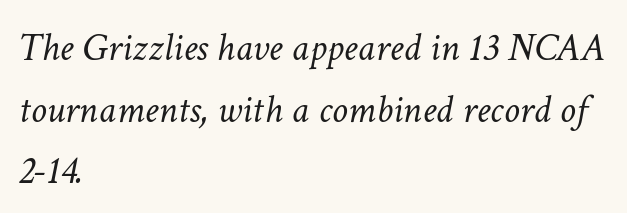
Q: Is the text bold? A: No.
Q: Is the text italic (slanted)? A: Yes, it leans right by about 11 degrees.
Q: Is the text underlined? A: No.
Q: How is the paragraph aligned? A: Left-aligned.
Q: Is the spacing between letters normal or unusually wide? A: Normal.
Q: Is the spacing between lines tight, normal or loose? A: Normal.
Q: Width (condensed, normal, or wide)? A: Normal.
Q: Stroke contrast? A: Low.
Q: x-height? A: Medium.
Q: Monospaced? A: No.
